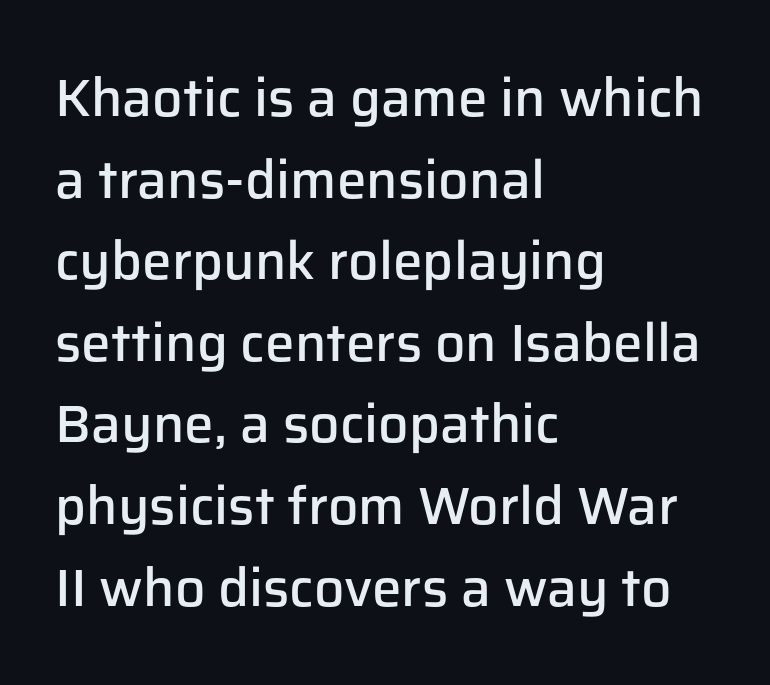
The image shows 53 px semibold sans-serif type, upright; set left-aligned, normal line spacing (1.54x), normal letter spacing, not underlined; low stroke contrast and a medium x-height.
